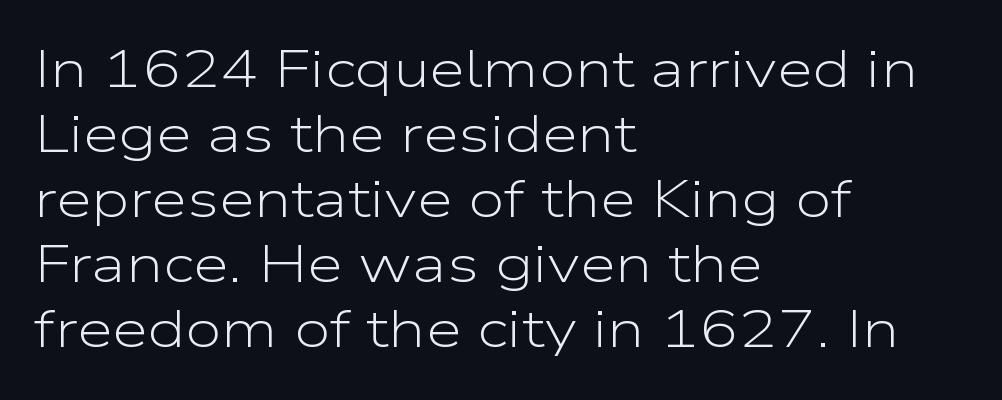
The image shows 52 px light, wide sans-serif type, upright; set left-aligned, normal line spacing (1.25x), normal letter spacing, not underlined; low stroke contrast and a medium x-height.
